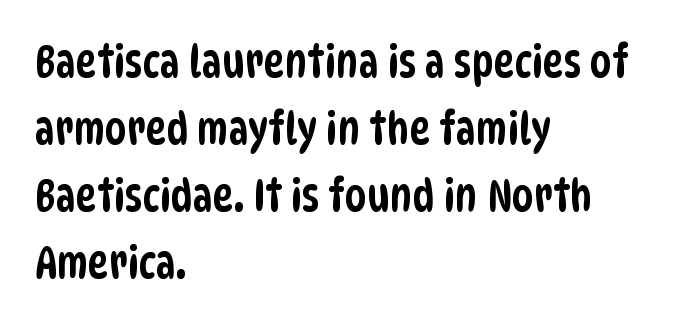
The image shows 44 px condensed sans-serif type; set left-aligned, normal line spacing (1.52x), normal letter spacing, not underlined; low stroke contrast and a large x-height.
